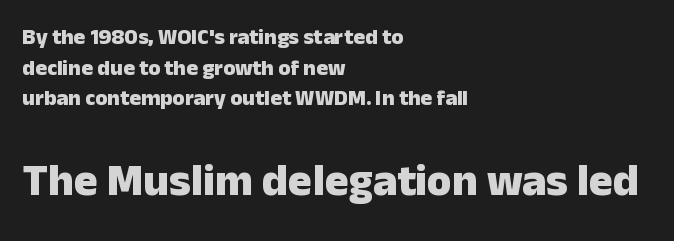
{"serif": "no", "italic": "no", "bold": "yes", "weight": "heavy", "width": "normal", "stroke_contrast": "low", "x_height": "medium", "monospaced": "no", "underline": "no", "align": "left", "line_spacing": "normal", "line_spacing_ratio": 1.39, "letter_spacing": "normal", "letter_spacing_em": 0.0, "larger_block": "second", "size_ratio": 2.05, "glyph_px": 45}
